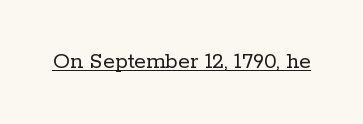
The image shows 24 px text type, upright; set normal letter spacing, underlined.
